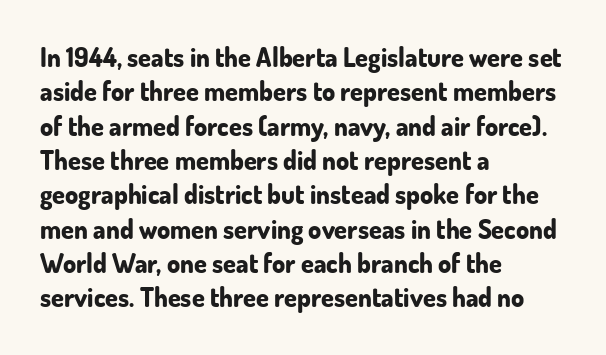
Q: Is the text bold? A: Yes.
Q: Is the text italic (slanted)? A: No, it is upright.
Q: Is the text underlined? A: No.
Q: How is the paragraph aligned? A: Left-aligned.
Q: Is the spacing between letters normal or unusually wide? A: Normal.
Q: Is the spacing between lines tight, normal or loose? A: Normal.
